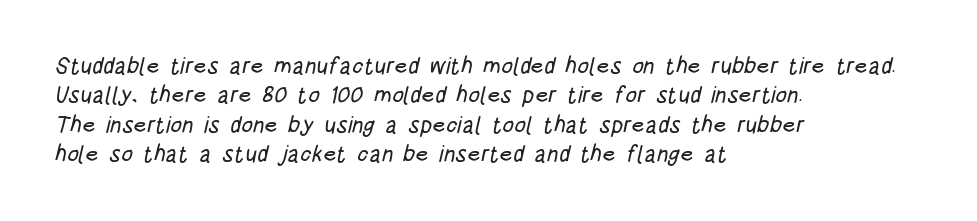
Q: Is the text underlined? A: No.
Q: How is the paragraph aligned? A: Left-aligned.
Q: Is the spacing between letters normal or unusually wide? A: Normal.
Q: Is the spacing between lines tight, normal or loose? A: Normal.
